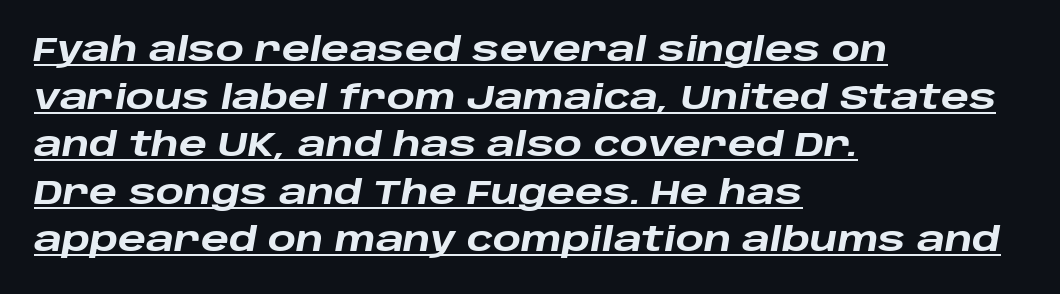
The image shows 33 px heavy, wide type, italic (leaning right); set left-aligned, normal line spacing (1.44x), normal letter spacing, underlined; low stroke contrast and a large x-height.
